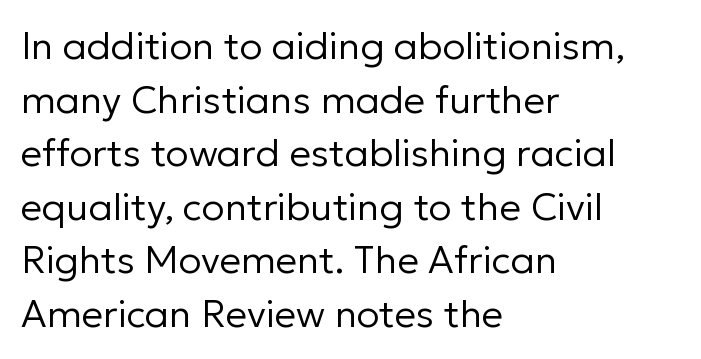
Check where the strokes stop: nothing finishes them off — pure sans. Whoever set this chose a conventional vertical rhythm. Caption: standard tracking, unaltered. Quick note: not italic, upright. Weight: regular or lighter. Leftover space on each line is placed entirely after the last word.
